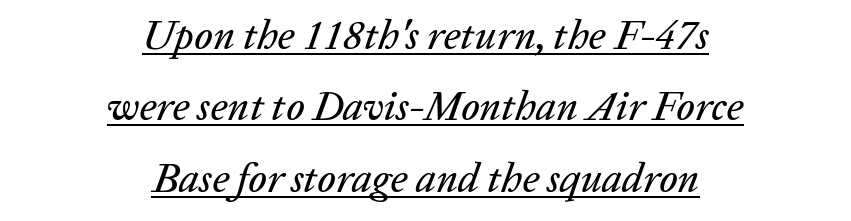
Q: Is the text italic (slanted)? A: Yes, it leans right by about 20 degrees.
Q: Is the text underlined? A: Yes.
Q: How is the paragraph aligned? A: Centered.
Q: Is the spacing between letters normal or unusually wide? A: Normal.
Q: Width (condensed, normal, or wide)? A: Normal.
Q: Stroke contrast? A: Low.
Q: x-height? A: Medium.
Q: Monospaced? A: No.
